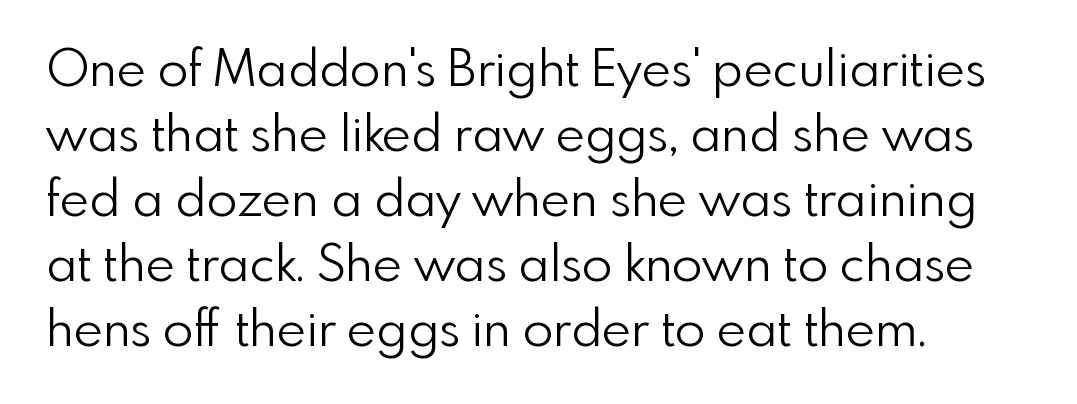
{"serif": "no", "italic": "no", "bold": "no", "weight": "light", "width": "normal", "x_height": "small", "monospaced": "no", "underline": "no", "align": "left", "line_spacing": "normal", "line_spacing_ratio": 1.3, "letter_spacing": "normal", "letter_spacing_em": 0.0, "glyph_px": 50}
